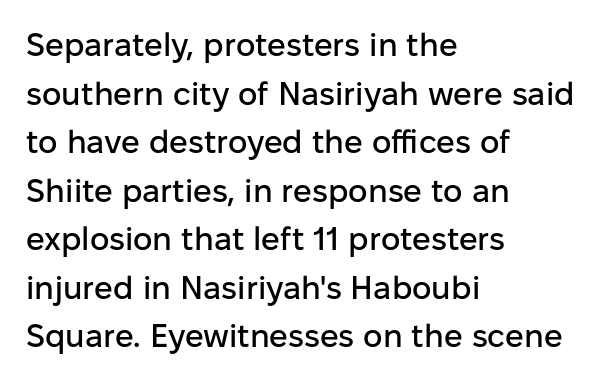
{"serif": "no", "italic": "no", "width": "normal", "stroke_contrast": "low", "x_height": "medium", "monospaced": "no", "underline": "no", "align": "left", "line_spacing": "normal", "line_spacing_ratio": 1.47, "letter_spacing": "normal", "letter_spacing_em": 0.0, "glyph_px": 33}
